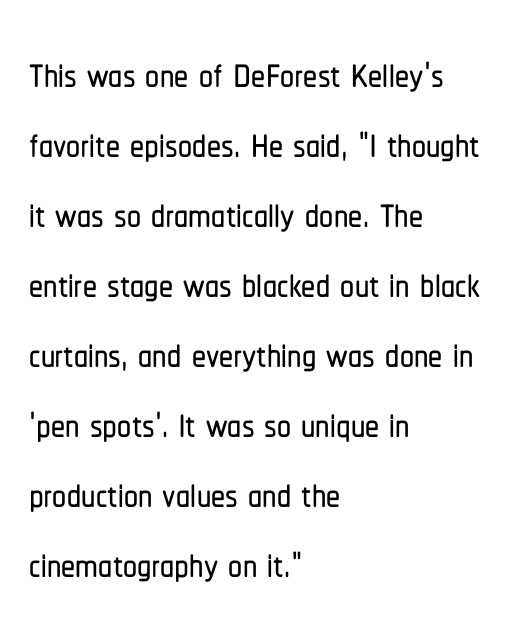
{"serif": "no", "italic": "no", "width": "condensed", "stroke_contrast": "low", "x_height": "medium", "monospaced": "no", "underline": "no", "align": "left", "line_spacing": "normal", "line_spacing_ratio": 1.25, "letter_spacing": "normal", "letter_spacing_em": 0.0, "glyph_px": 56}
